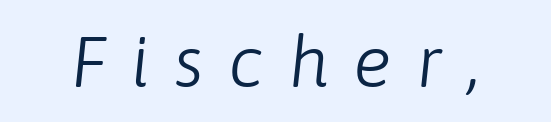
The passage shown is not underscored anywhere. The cut favours lightness, reaching ordinary text weight at its darkest. This rendering widens character spacing well past its baseline value. The glyphs look as if they've been sheared to an angle. Note the varied advance widths — an 'i' is clearly narrower than an 'm'.
